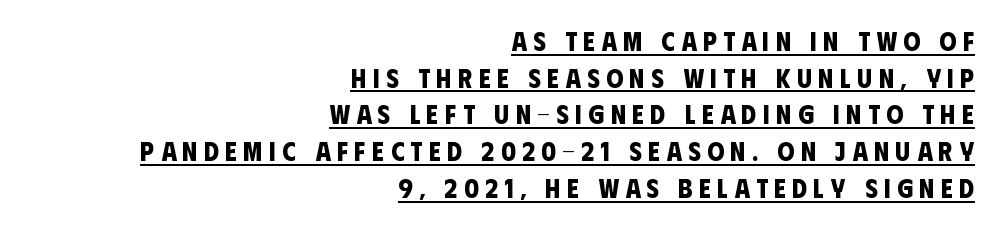
The image shows 27 px bold type; set right-aligned, normal line spacing (1.36x), unusually wide letter spacing (+0.24 em), underlined.
